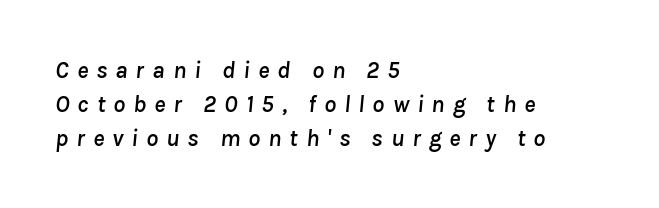
{"italic": "yes", "lean": "right", "slant_degrees": 8, "underline": "no", "align": "left", "line_spacing": "normal", "line_spacing_ratio": 1.41, "letter_spacing": "wide", "letter_spacing_em": 0.33, "glyph_px": 24}
